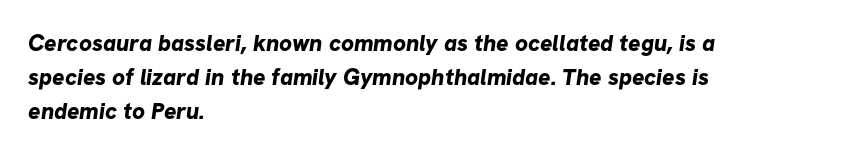
Q: Is the text bold? A: Yes.
Q: Is the text underlined? A: No.
Q: How is the paragraph aligned? A: Left-aligned.
Q: Is the spacing between letters normal or unusually wide? A: Normal.
Q: Is the spacing between lines tight, normal or loose? A: Normal.
